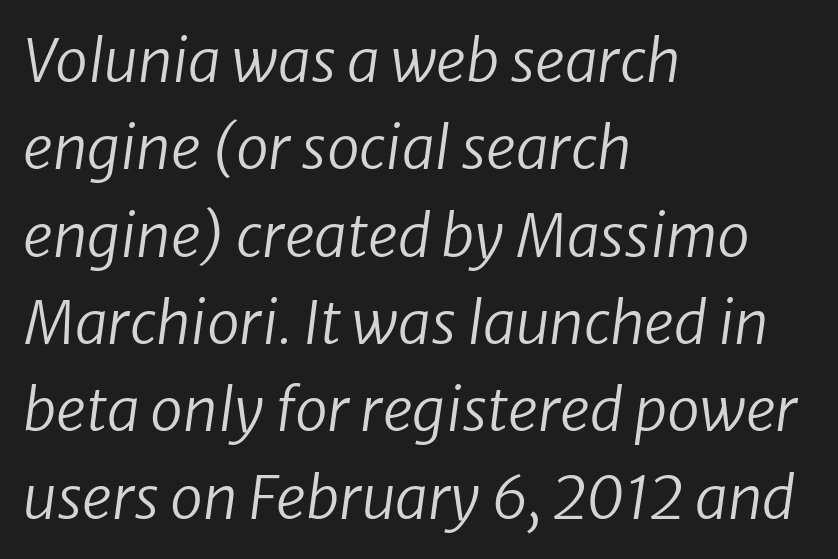
The image shows 59 px regular-weight sans-serif type; set left-aligned, normal line spacing (1.48x), normal letter spacing, not underlined; low stroke contrast and a medium x-height.
